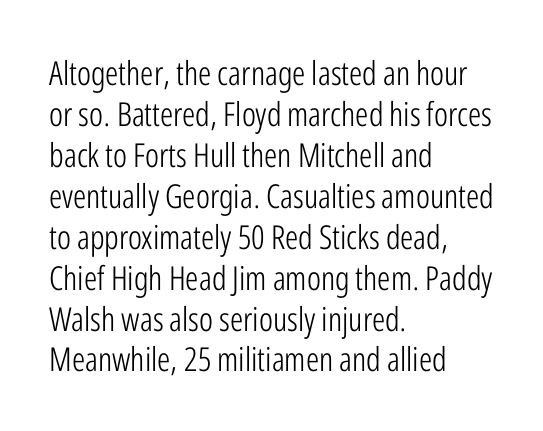
The image shows 33 px light, condensed sans-serif type, upright; set left-aligned, line spacing 1.24x, normal letter spacing, not underlined; low stroke contrast and a medium x-height.
